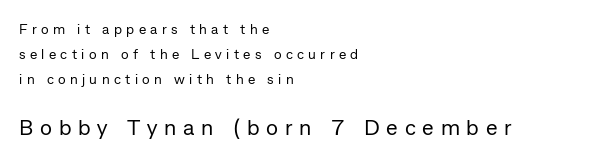
Q: Is the text bold? A: No.
Q: Is the text italic (slanted)? A: No, it is upright.
Q: Is the text underlined? A: No.
Q: How is the paragraph aligned? A: Left-aligned.
Q: Is the spacing between letters normal or unusually wide? A: Unusually wide.
Q: Which block of text is set in a larger size, the first (top) or the second (bottom)? A: The second (bottom) one.
